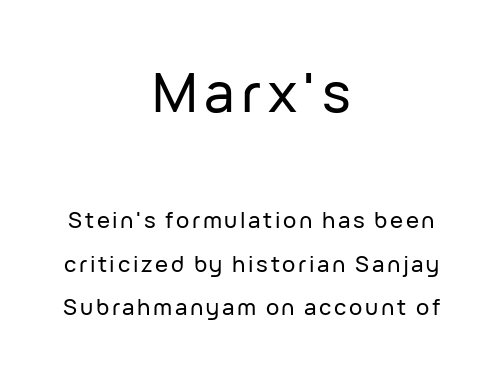
The image shows 54 px sans-serif type, upright; set centered, loose line spacing (1.98x), not underlined; the first (top) block is 2.45x larger; low stroke contrast and a medium x-height.
